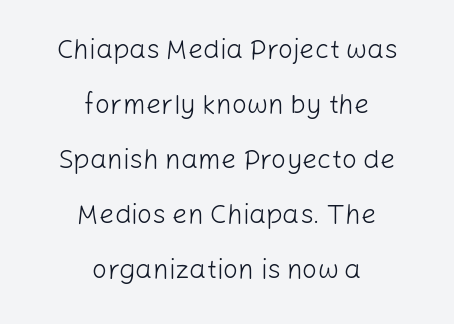
Letters have the restrained weight of plain body copy at most. Whoever set this chose breathing room over compactness in the vertical rhythm. This is roman type, the default non-slanted kind. How are the letters spaced? Ordinarily, with no added tracking. Glance below the letters and you will spot only blank space.
